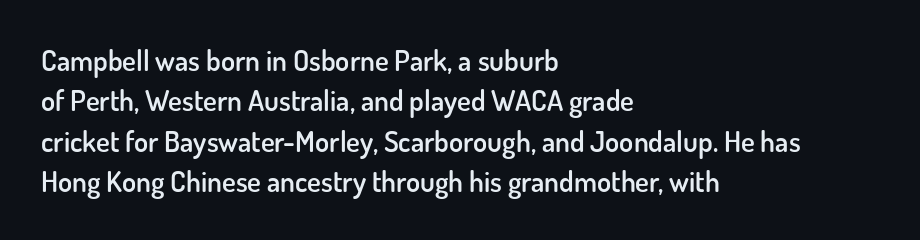
Q: Is the text bold? A: Semi-bold.
Q: Is the text italic (slanted)? A: No, it is upright.
Q: Is the typeface a serif or a sans-serif typeface? A: Sans-serif.
Q: Is the text underlined? A: No.
Q: How is the paragraph aligned? A: Left-aligned.
Q: Is the spacing between letters normal or unusually wide? A: Normal.
Q: Is the spacing between lines tight, normal or loose? A: Normal.
Q: Width (condensed, normal, or wide)? A: Normal.
Q: Stroke contrast? A: Low.
Q: x-height? A: Small.
Q: Monospaced? A: No.
